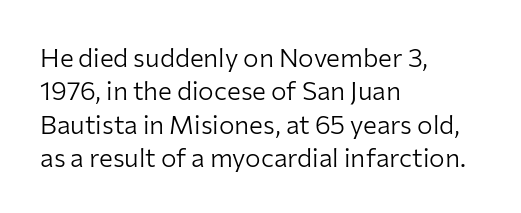
{"italic": "no", "bold": "no", "underline": "no", "align": "left", "line_spacing": "normal", "line_spacing_ratio": 1.28, "letter_spacing": "normal", "letter_spacing_em": 0.0, "glyph_px": 26}
